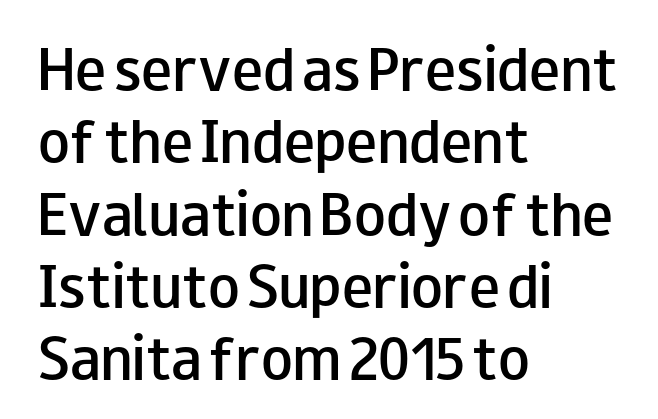
The image shows 52 px semibold, wide sans-serif type, upright; set left-aligned, normal line spacing (1.39x), normal letter spacing, not underlined; low stroke contrast and a small x-height.
